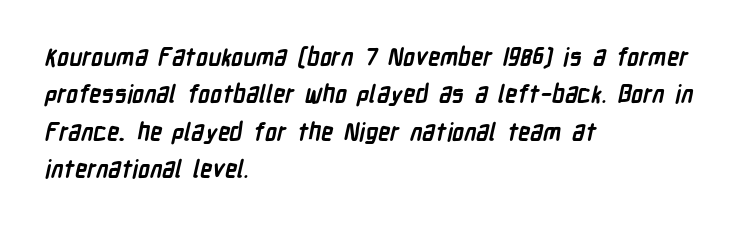
{"bold": "yes", "underline": "no", "align": "left", "line_spacing": "normal", "line_spacing_ratio": 1.56, "letter_spacing": "normal", "letter_spacing_em": 0.0, "glyph_px": 24}
